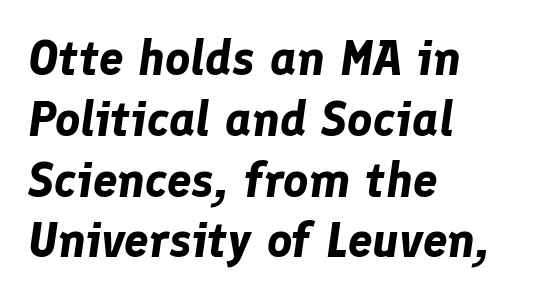
This sample has the flowing, uneven cadence of proportional lettering. Students, note that the glyphs here touch the page at normal intervals. The passage shown is emphatically bold. Is the type slanted? Yes — the strokes lean at a clear angle.
